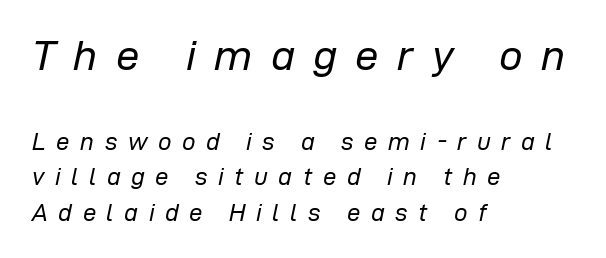
Clear beneath every line of the passage. Character widths vary here, with narrow letters taking less room than wide ones. The tracking reads as deliberately expanded to a designer's eye. When letters slant like this, we call the style italic. The space between consecutive lines is moderate.
